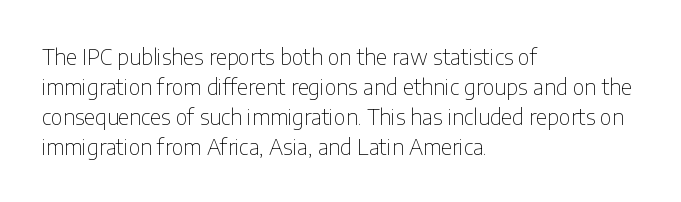
The image shows 22 px text type, upright; set left-aligned, normal line spacing (1.36x), normal letter spacing, not underlined.
